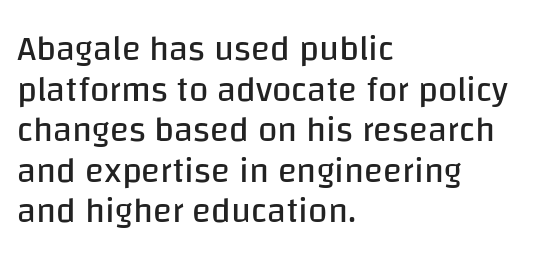
{"serif": "no", "italic": "no", "bold": "no", "weight": "regular", "width": "normal", "stroke_contrast": "low", "x_height": "large", "monospaced": "no", "underline": "no", "align": "left", "line_spacing_ratio": 1.16, "letter_spacing": "normal", "letter_spacing_em": 0.0, "glyph_px": 35}
